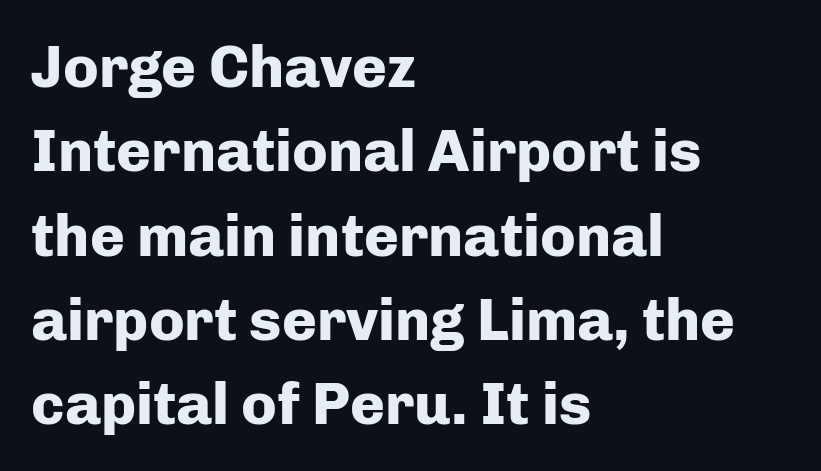
Q: Is the text bold? A: Yes.
Q: Is the text italic (slanted)? A: No, it is upright.
Q: Is the typeface a serif or a sans-serif typeface? A: Sans-serif.
Q: Is the text underlined? A: No.
Q: How is the paragraph aligned? A: Left-aligned.
Q: Is the spacing between letters normal or unusually wide? A: Normal.
Q: Is the spacing between lines tight, normal or loose? A: Normal.
Q: Width (condensed, normal, or wide)? A: Normal.
Q: Stroke contrast? A: Low.
Q: x-height? A: Medium.
Q: Monospaced? A: No.
